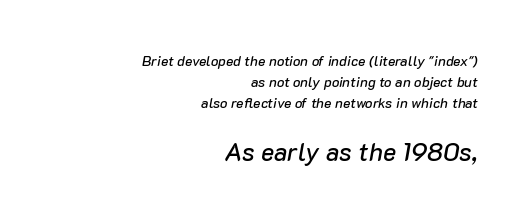
The image shows 25 px text type, italic (leaning right); set right-aligned, normal line spacing (1.51x), normal letter spacing, not underlined; the second (bottom) block is 1.79x larger.
